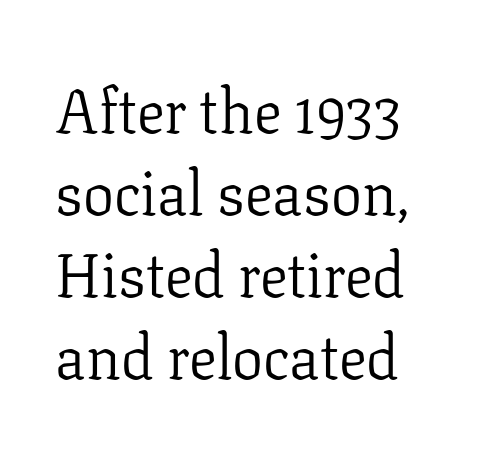
Q: Is the text bold? A: No.
Q: Is the text italic (slanted)? A: No, it is upright.
Q: Is the typeface a serif or a sans-serif typeface? A: Serif.
Q: Is the text underlined? A: No.
Q: How is the paragraph aligned? A: Left-aligned.
Q: Is the spacing between letters normal or unusually wide? A: Normal.
Q: Is the spacing between lines tight, normal or loose? A: Normal.
Q: Width (condensed, normal, or wide)? A: Normal.
Q: Stroke contrast? A: Low.
Q: x-height? A: Medium.
Q: Monospaced? A: No.
